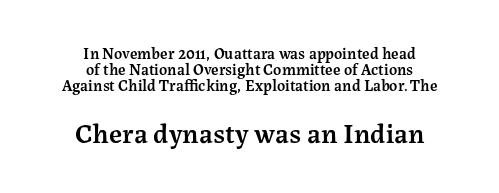
{"serif": "yes", "italic": "no", "bold": "semi", "weight": "semibold", "width": "normal", "stroke_contrast": "medium", "x_height": "medium", "monospaced": "no", "underline": "no", "align": "center", "line_spacing": "tight", "line_spacing_ratio": 1.0, "letter_spacing": "normal", "letter_spacing_em": 0.0, "larger_block": "second", "size_ratio": 1.75, "glyph_px": 28}
